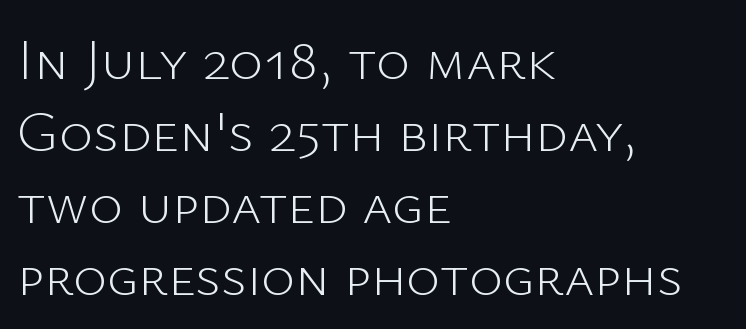
The image shows 58 px light sans-serif type, upright; set left-aligned, line spacing 1.24x, normal letter spacing, not underlined; low stroke contrast and a medium x-height.
